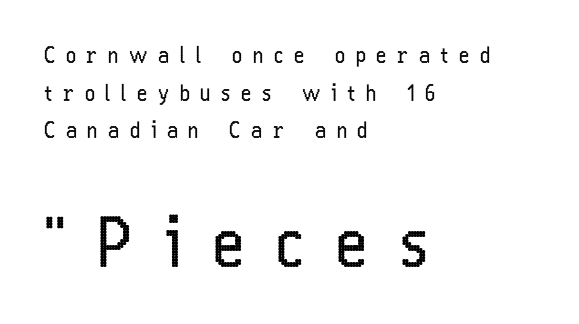
The space directly below the letters is spotless. Horizontal alignment here is leftward, the default for most running prose. Heaviness? Minimal to ordinary, like unemphasized prose. Is the lower block the larger one? Yes — the lower block carries the bigger type.
